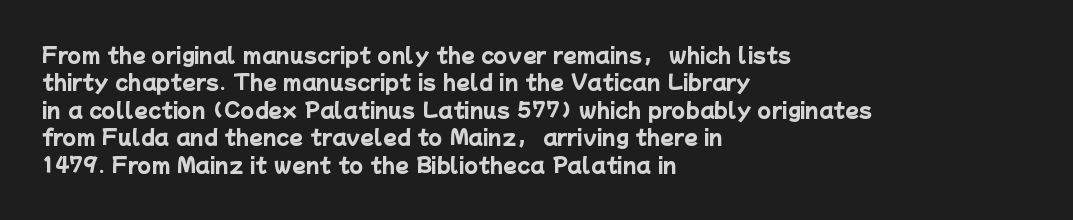
{"bold": "yes", "underline": "no", "align": "left", "line_spacing": "normal", "line_spacing_ratio": 1.37, "letter_spacing": "normal", "letter_spacing_em": 0.0, "glyph_px": 20}
